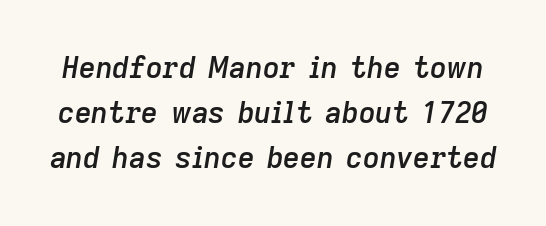
Q: Is the text bold? A: Semi-bold.
Q: Is the text italic (slanted)? A: Yes, it leans right by about 9 degrees.
Q: Is the text underlined? A: No.
Q: Is the spacing between letters normal or unusually wide? A: Normal.
Q: Is the spacing between lines tight, normal or loose? A: Normal.
Q: Width (condensed, normal, or wide)? A: Normal.
Q: Stroke contrast? A: Low.
Q: x-height? A: Medium.
Q: Monospaced? A: No.
